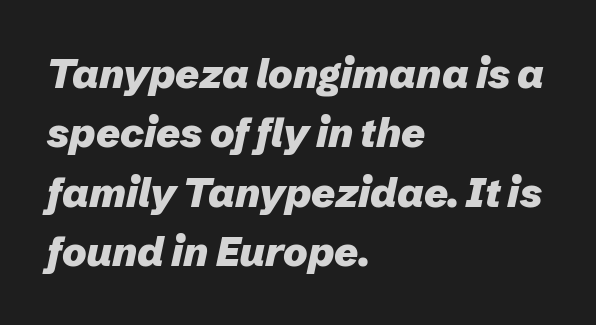
Q: Is the text bold? A: Yes.
Q: Is the text italic (slanted)? A: Yes, it leans right by about 12 degrees.
Q: Is the text underlined? A: No.
Q: How is the paragraph aligned? A: Left-aligned.
Q: Is the spacing between letters normal or unusually wide? A: Normal.
Q: Is the spacing between lines tight, normal or loose? A: Normal.
Q: Width (condensed, normal, or wide)? A: Normal.
Q: Stroke contrast? A: Low.
Q: x-height? A: Medium.
Q: Monospaced? A: No.
